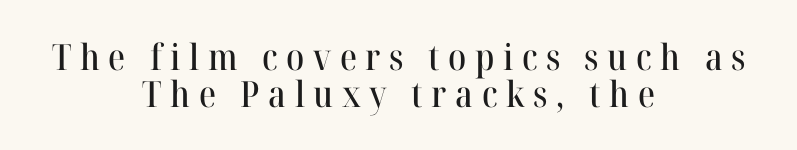
{"serif": "yes", "italic": "no", "width": "normal", "stroke_contrast": "high", "x_height": "medium", "monospaced": "no", "underline": "no", "align": "center", "line_spacing": "tight", "line_spacing_ratio": 1.04, "letter_spacing": "wide", "letter_spacing_em": 0.24, "glyph_px": 36}
